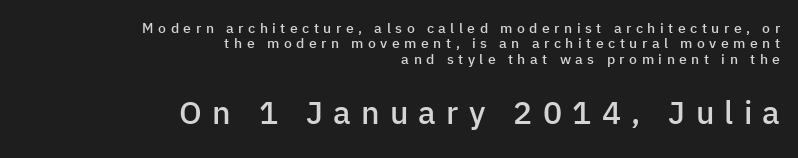
The image shows 32 px semibold sans-serif type, upright; set right-aligned, tight line spacing (1.09x), unusually wide letter spacing (+0.32 em), not underlined; the second (bottom) block is 2.29x larger; low stroke contrast and a medium x-height.
